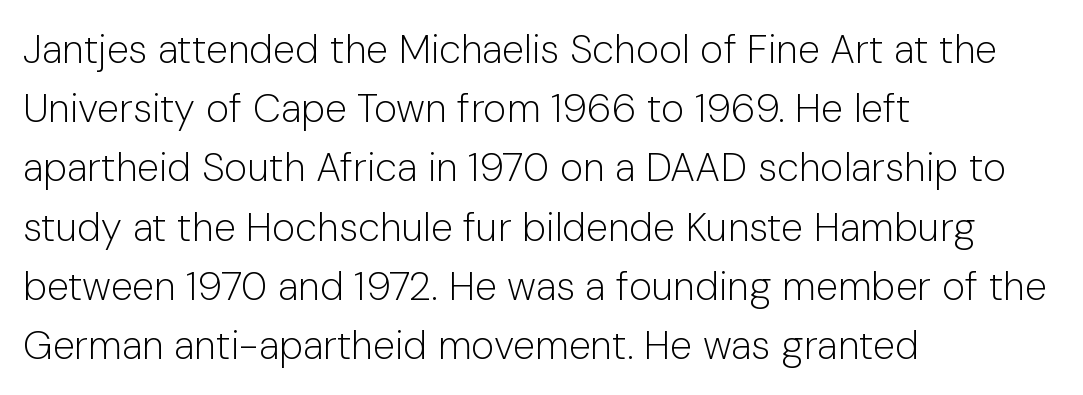
Rule under the text: the space is simply empty. Normally led — the rows are evenly, conventionally spaced. All the whitespace from short lines collects on the right. Font category for this specimen: sans-serif.
